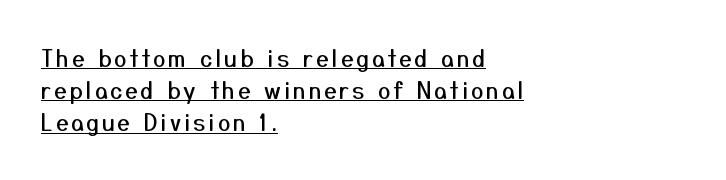
Q: Is the text italic (slanted)? A: No, it is upright.
Q: Is the text underlined? A: Yes.
Q: How is the paragraph aligned? A: Left-aligned.
Q: Is the spacing between lines tight, normal or loose? A: Normal.
